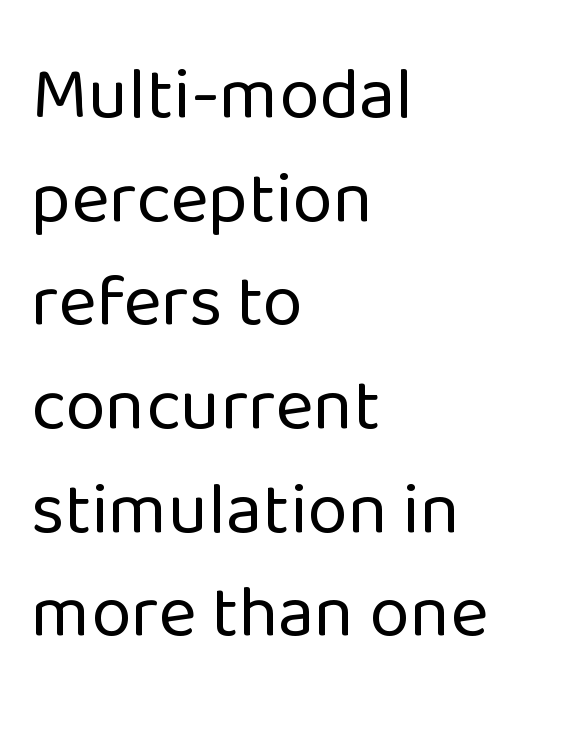
Q: Is the text bold? A: No.
Q: Is the text italic (slanted)? A: No, it is upright.
Q: Is the typeface a serif or a sans-serif typeface? A: Sans-serif.
Q: Is the text underlined? A: No.
Q: How is the paragraph aligned? A: Left-aligned.
Q: Is the spacing between letters normal or unusually wide? A: Normal.
Q: Is the spacing between lines tight, normal or loose? A: Normal.
Q: Width (condensed, normal, or wide)? A: Normal.
Q: Stroke contrast? A: Low.
Q: x-height? A: Medium.
Q: Monospaced? A: No.
